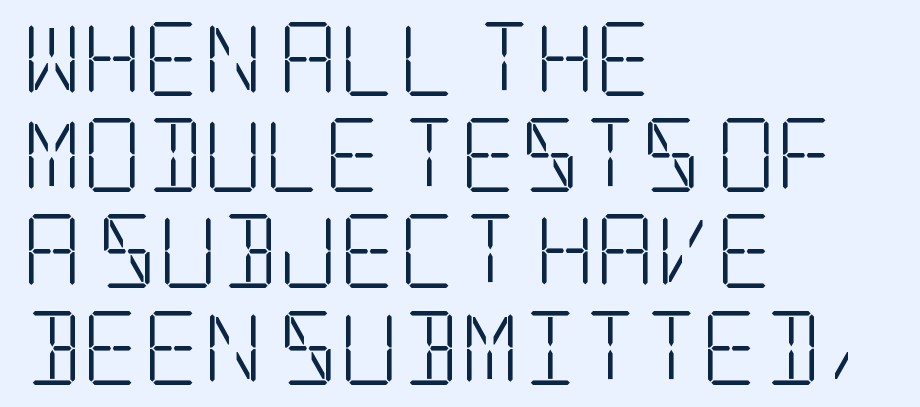
Q: Is the text bold? A: No.
Q: Is the text italic (slanted)? A: No, it is upright.
Q: Is the typeface a serif or a sans-serif typeface? A: Serif.
Q: Is the text underlined? A: No.
Q: How is the paragraph aligned? A: Left-aligned.
Q: Is the spacing between letters normal or unusually wide? A: Normal.
Q: Is the spacing between lines tight, normal or loose? A: Normal.
Q: Width (condensed, normal, or wide)? A: Condensed.
Q: Stroke contrast? A: Low.
Q: x-height? A: Large.
